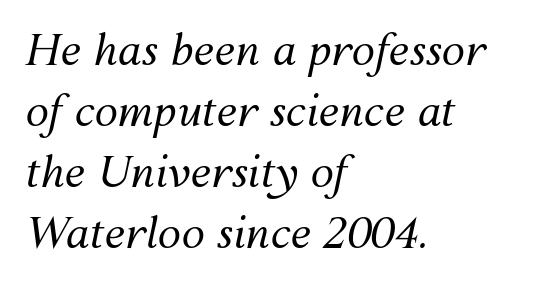
This block has exactly the height ordinary leading produces. Each row of text sits above clean, open space. Line beginnings align vertically; line endings do not. Compared with a typical body face, this is equally light or lighter still. The gaps between neighbouring characters are ordinary and unremarkable.
